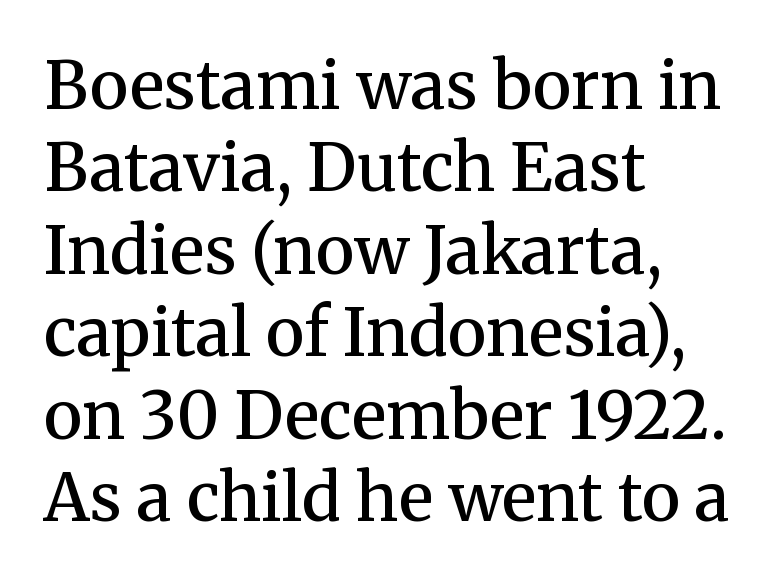
Q: Is the text bold? A: Semi-bold.
Q: Is the text italic (slanted)? A: No, it is upright.
Q: Is the typeface a serif or a sans-serif typeface? A: Serif.
Q: Is the text underlined? A: No.
Q: How is the paragraph aligned? A: Left-aligned.
Q: Is the spacing between letters normal or unusually wide? A: Normal.
Q: Is the spacing between lines tight, normal or loose? A: Normal.
Q: Width (condensed, normal, or wide)? A: Normal.
Q: Stroke contrast? A: Medium.
Q: x-height? A: Medium.
Q: Monospaced? A: No.
